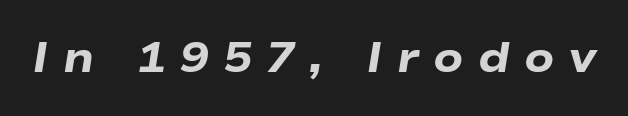
The image shows 43 px heavy, wide type, italic (leaning right); set unusually wide letter spacing (+0.33 em), not underlined; low stroke contrast and a medium x-height.
